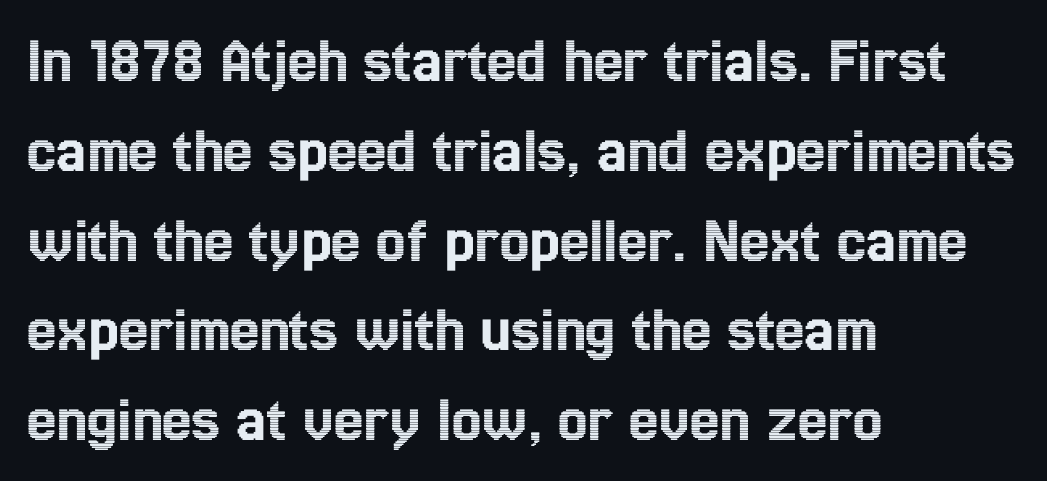
Q: Is the text italic (slanted)? A: No, it is upright.
Q: Is the text underlined? A: No.
Q: How is the paragraph aligned? A: Left-aligned.
Q: Is the spacing between letters normal or unusually wide? A: Normal.
Q: Is the spacing between lines tight, normal or loose? A: Normal.
Q: Width (condensed, normal, or wide)? A: Condensed.
Q: x-height? A: Medium.
Q: Monospaced? A: No.
